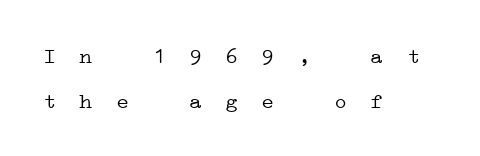
The image shows 22 px text type; set left-aligned, loose line spacing (2.04x), unusually wide letter spacing (+0.45 em), not underlined.
